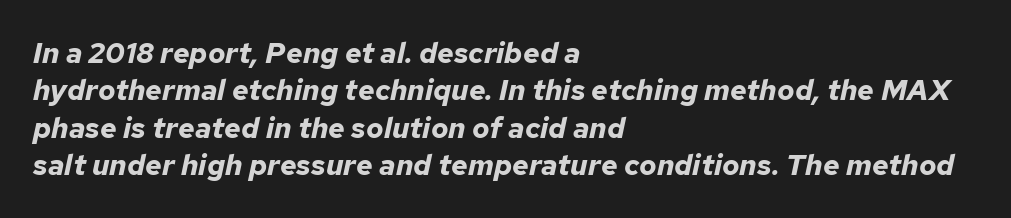
The image shows 29 px bold type, italic (leaning right); set left-aligned, normal line spacing (1.29x), normal letter spacing, not underlined; low stroke contrast and a medium x-height.
